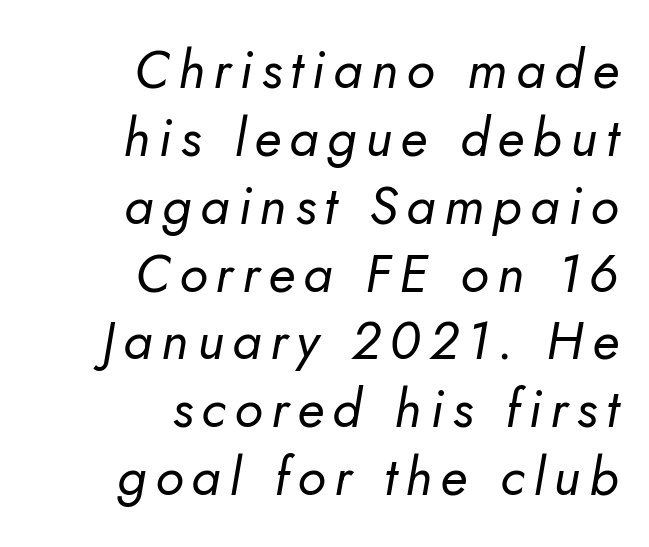
{"italic": "yes", "lean": "right", "slant_degrees": 5, "bold": "no", "weight": "regular", "width": "normal", "stroke_contrast": "low", "x_height": "small", "monospaced": "no", "underline": "no", "align": "right", "line_spacing": "normal", "line_spacing_ratio": 1.28, "glyph_px": 53}
